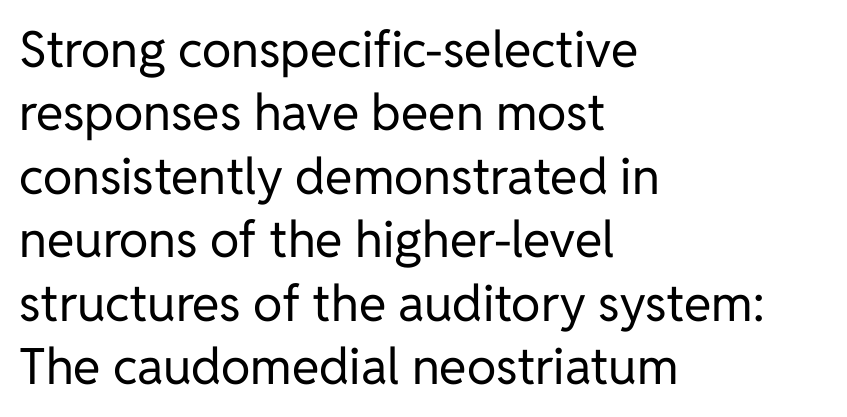
Q: Is the text bold? A: No.
Q: Is the text italic (slanted)? A: No, it is upright.
Q: Is the typeface a serif or a sans-serif typeface? A: Sans-serif.
Q: Is the text underlined? A: No.
Q: How is the paragraph aligned? A: Left-aligned.
Q: Is the spacing between letters normal or unusually wide? A: Normal.
Q: Is the spacing between lines tight, normal or loose? A: Normal.
Q: Width (condensed, normal, or wide)? A: Normal.
Q: Stroke contrast? A: Low.
Q: x-height? A: Medium.
Q: Monospaced? A: No.
